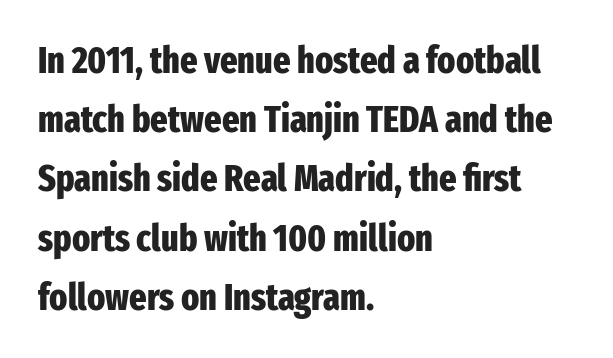
{"serif": "no", "italic": "no", "bold": "yes", "weight": "heavy", "width": "condensed", "stroke_contrast": "low", "x_height": "medium", "monospaced": "no", "underline": "no", "align": "left", "line_spacing": "normal", "line_spacing_ratio": 1.6, "letter_spacing": "normal", "letter_spacing_em": 0.0, "glyph_px": 37}
